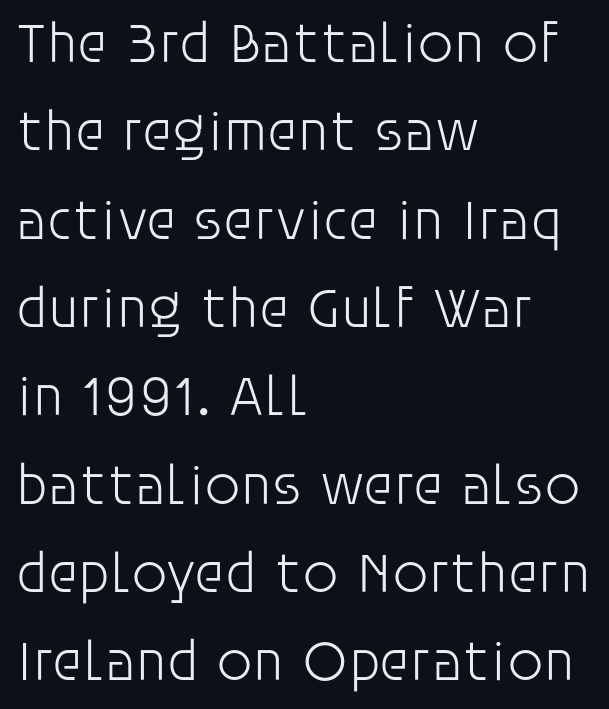
{"serif": "no", "italic": "no", "bold": "no", "weight": "light", "width": "normal", "stroke_contrast": "low", "x_height": "large", "monospaced": "no", "underline": "no", "align": "left", "line_spacing": "normal", "line_spacing_ratio": 1.55, "letter_spacing": "normal", "letter_spacing_em": 0.0, "glyph_px": 57}
